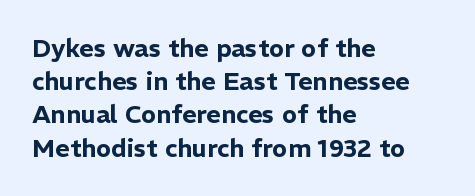
{"italic": "no", "underline": "no", "align": "left", "line_spacing": "normal", "line_spacing_ratio": 1.33, "letter_spacing": "normal", "letter_spacing_em": 0.0, "glyph_px": 25}
